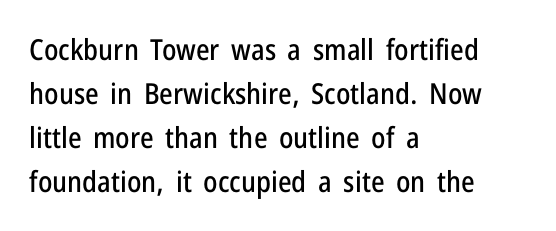
{"serif": "no", "italic": "no", "width": "condensed", "stroke_contrast": "low", "x_height": "medium", "monospaced": "no", "underline": "no", "align": "left", "line_spacing": "normal", "line_spacing_ratio": 1.52, "letter_spacing": "normal", "letter_spacing_em": 0.0, "glyph_px": 29}
